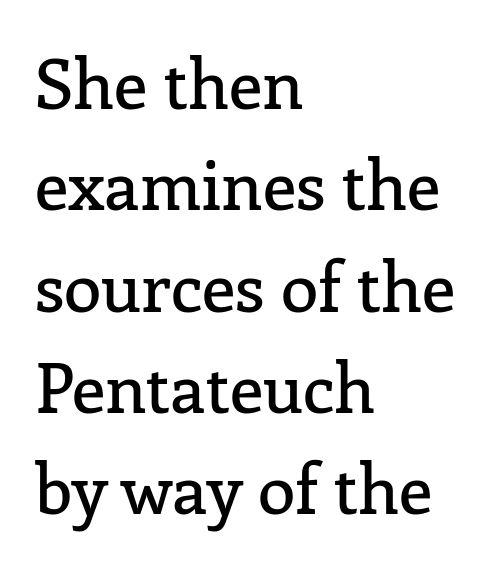
{"serif": "yes", "italic": "no", "width": "normal", "stroke_contrast": "low", "x_height": "medium", "monospaced": "no", "underline": "no", "align": "left", "line_spacing": "normal", "line_spacing_ratio": 1.49, "letter_spacing": "normal", "letter_spacing_em": 0.0, "glyph_px": 68}
